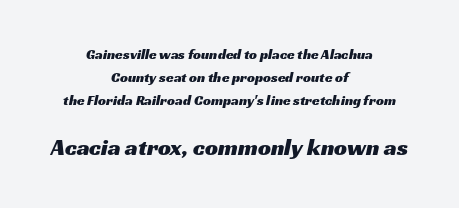
{"underline": "no", "align": "center", "line_spacing": "normal", "line_spacing_ratio": 1.64, "letter_spacing": "normal", "letter_spacing_em": 0.0, "larger_block": "second", "size_ratio": 1.64, "glyph_px": 23}
